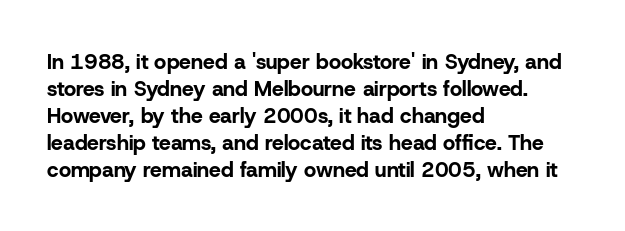
The image shows 21 px bold type, upright; set left-aligned, normal line spacing (1.28x), normal letter spacing, not underlined.
